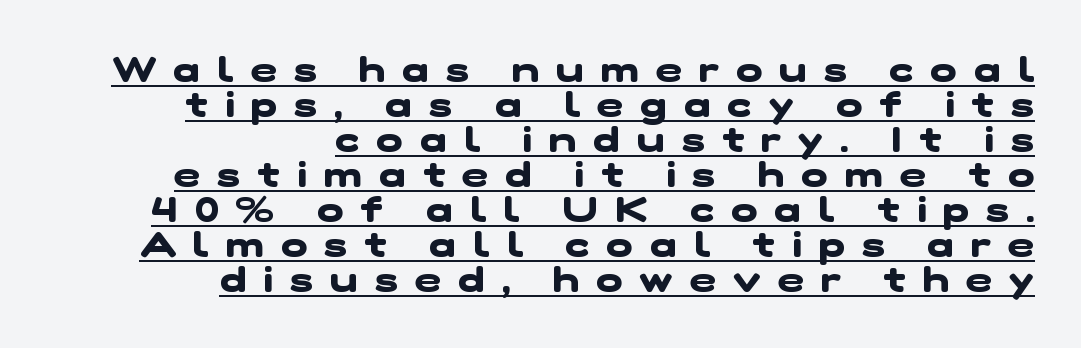
Q: Is the text bold? A: Yes.
Q: Is the typeface a serif or a sans-serif typeface? A: Sans-serif.
Q: Is the text underlined? A: Yes.
Q: How is the paragraph aligned? A: Right-aligned.
Q: Is the spacing between letters normal or unusually wide? A: Unusually wide.
Q: Is the spacing between lines tight, normal or loose? A: Tight.
Q: Width (condensed, normal, or wide)? A: Wide.
Q: Stroke contrast? A: Low.
Q: x-height? A: Medium.
Q: Monospaced? A: No.
